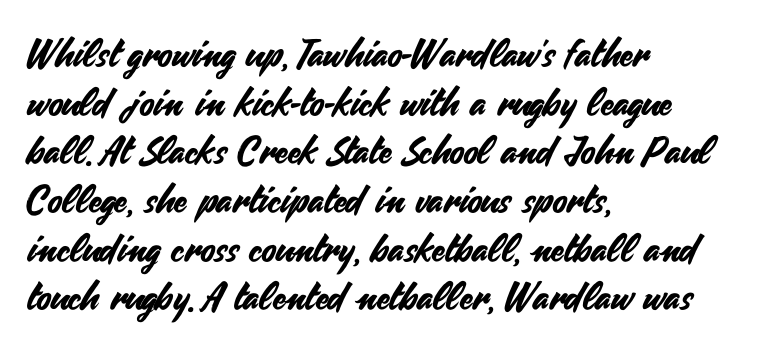
Each letter keeps its own natural width here, so spacing adapts to shape. Honestly, the row spacing looks completely unremarkable. The face used here is rendered with its standard letterfit.
